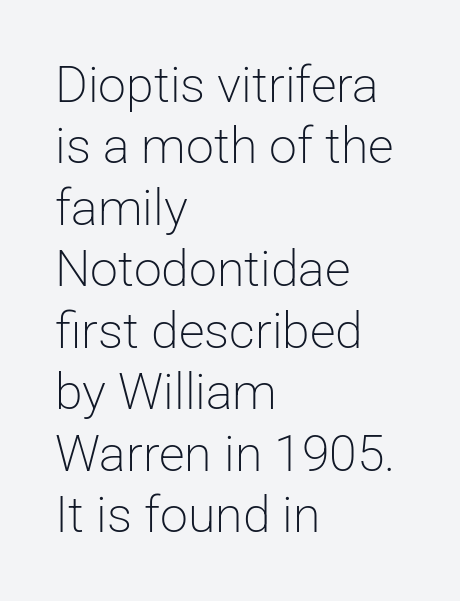
The image shows 50 px light sans-serif type, upright; set left-aligned, line spacing 1.23x, normal letter spacing, not underlined; low stroke contrast and a medium x-height.
